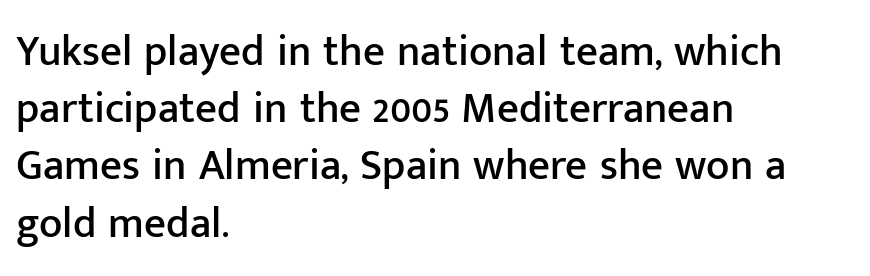
Q: Is the text italic (slanted)? A: No, it is upright.
Q: Is the typeface a serif or a sans-serif typeface? A: Sans-serif.
Q: Is the text underlined? A: No.
Q: How is the paragraph aligned? A: Left-aligned.
Q: Is the spacing between letters normal or unusually wide? A: Normal.
Q: Is the spacing between lines tight, normal or loose? A: Normal.
Q: Width (condensed, normal, or wide)? A: Normal.
Q: Stroke contrast? A: Low.
Q: x-height? A: Medium.
Q: Monospaced? A: No.
